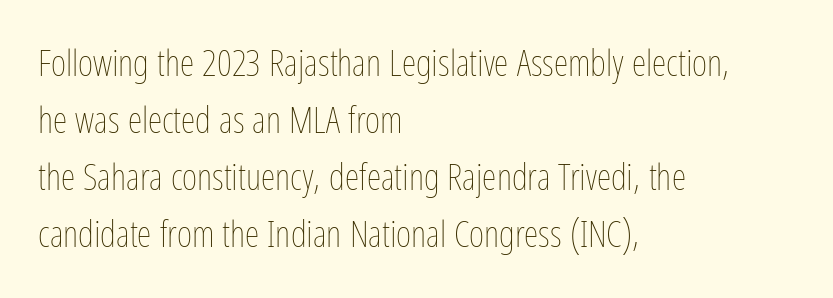
{"italic": "no", "bold": "no", "weight": "thin", "width": "condensed", "stroke_contrast": "low", "x_height": "medium", "monospaced": "no", "underline": "no", "align": "left", "line_spacing": "normal", "line_spacing_ratio": 1.54, "letter_spacing": "normal", "letter_spacing_em": 0.0, "glyph_px": 37}
